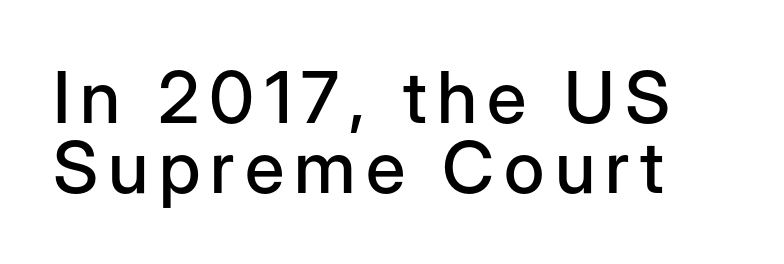
The lines are packed closely together with very little leading. Note the varied advance widths — an 'i' is clearly narrower than an 'm'. To sum up the face: it is a sans, with no serifs. Underlining? Definitely not there.
